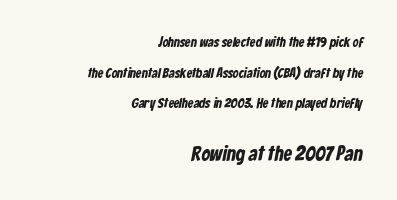
Q: Is the text underlined? A: No.
Q: How is the paragraph aligned? A: Right-aligned.
Q: Is the spacing between letters normal or unusually wide? A: Normal.
Q: Is the spacing between lines tight, normal or loose? A: Loose.
Q: Which block of text is set in a larger size, the first (top) or the second (bottom)? A: The second (bottom) one.
